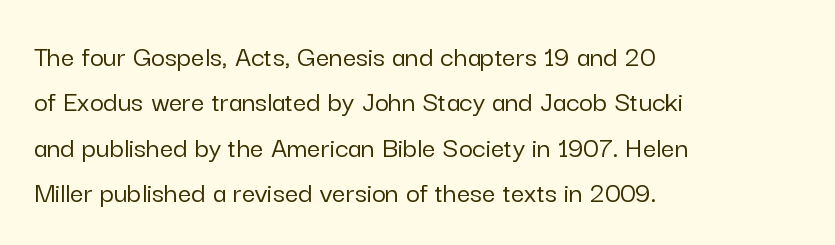
The image shows 30 px sans-serif type, upright; set left-aligned, normal line spacing (1.51x), normal letter spacing, not underlined; low stroke contrast and a medium x-height.
